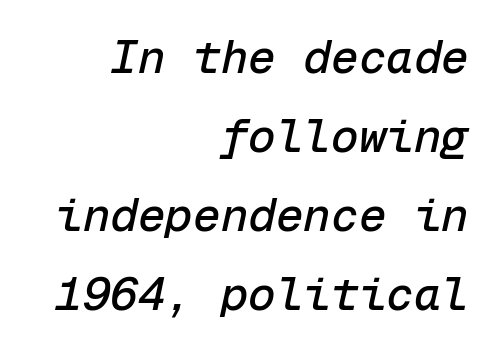
{"italic": "yes", "lean": "right", "slant_degrees": 12, "width": "normal", "stroke_contrast": "low", "x_height": "medium", "monospaced": "yes", "underline": "no", "align": "right", "line_spacing_ratio": 1.72, "letter_spacing": "normal", "letter_spacing_em": 0.0, "glyph_px": 46}
